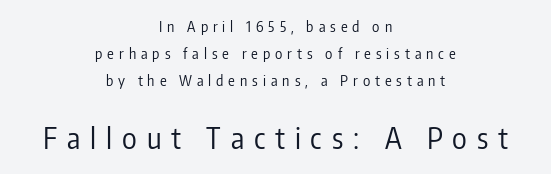
Q: Is the text bold? A: No.
Q: Is the text italic (slanted)? A: No, it is upright.
Q: Is the typeface a serif or a sans-serif typeface? A: Sans-serif.
Q: Is the text underlined? A: No.
Q: How is the paragraph aligned? A: Centered.
Q: Is the spacing between letters normal or unusually wide? A: Unusually wide.
Q: Is the spacing between lines tight, normal or loose? A: Loose.
Q: Which block of text is set in a larger size, the first (top) or the second (bottom)? A: The second (bottom) one.
Q: Width (condensed, normal, or wide)? A: Condensed.
Q: Stroke contrast? A: Low.
Q: x-height? A: Medium.
Q: Monospaced? A: No.
